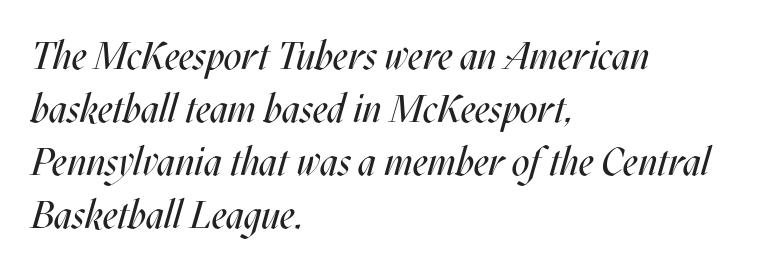
Do the characters align in a grid? No, the font is proportional. Leading matches the norm, producing a regular column. Only glyphs here, with clear space below each row. Letters have the restrained weight of plain body copy at most. What stands out about the letter spacing? Nothing — it is the standard amount. If you drew a ruler down the left edge, every line would touch it.
